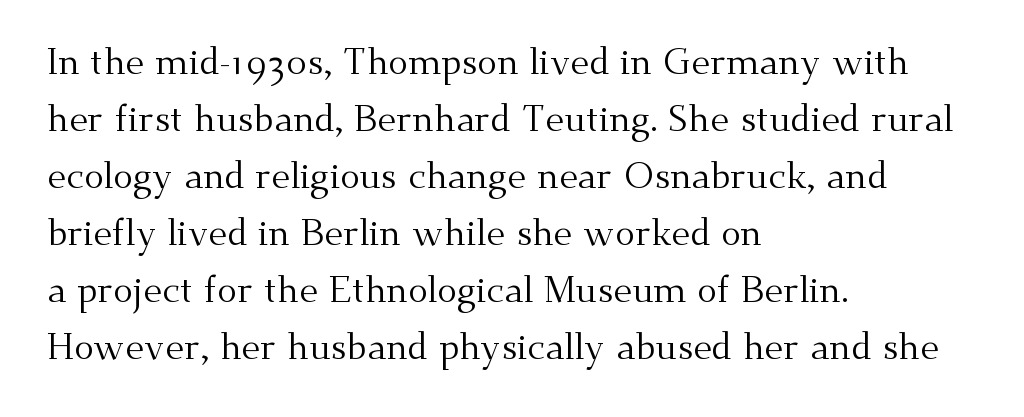
Q: Is the text bold? A: No.
Q: Is the text italic (slanted)? A: No, it is upright.
Q: Is the typeface a serif or a sans-serif typeface? A: Serif.
Q: Is the text underlined? A: No.
Q: How is the paragraph aligned? A: Left-aligned.
Q: Is the spacing between letters normal or unusually wide? A: Normal.
Q: Is the spacing between lines tight, normal or loose? A: Normal.
Q: Width (condensed, normal, or wide)? A: Normal.
Q: Stroke contrast? A: Medium.
Q: x-height? A: Small.
Q: Monospaced? A: No.
